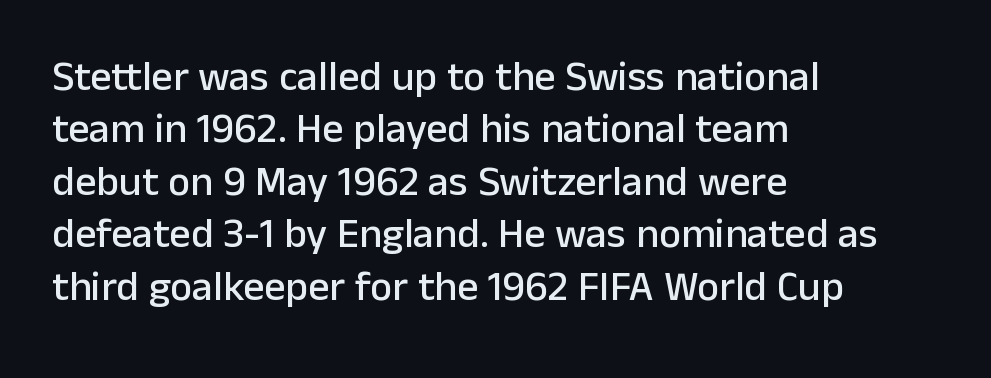
The image shows 42 px sans-serif type, upright; set left-aligned, normal line spacing (1.25x), normal letter spacing, not underlined; low stroke contrast and a medium x-height.
